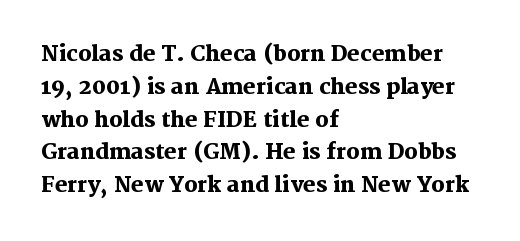
{"italic": "no", "bold": "yes", "underline": "no", "align": "left", "line_spacing": "normal", "line_spacing_ratio": 1.56, "letter_spacing": "normal", "letter_spacing_em": 0.0, "glyph_px": 21}
